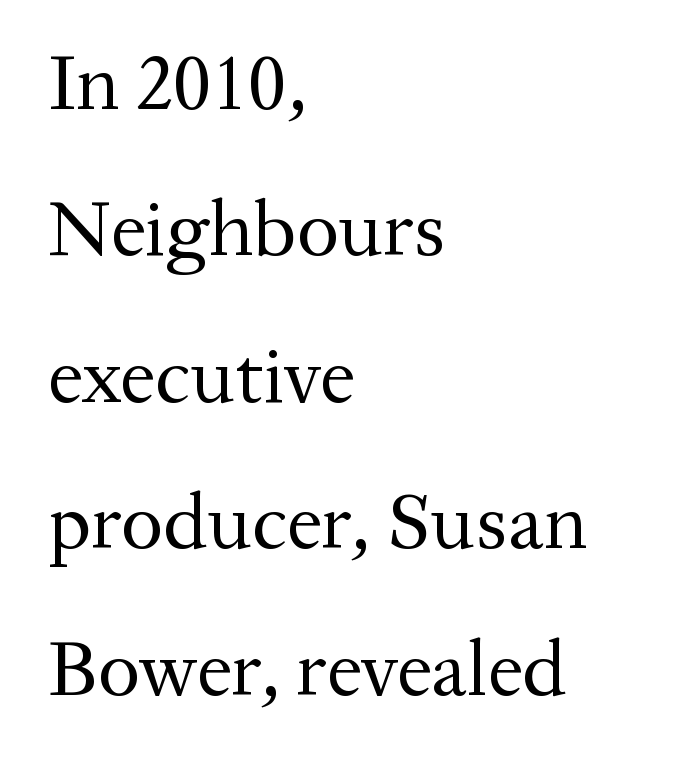
The image shows 80 px regular-weight serif type, upright; set left-aligned, line spacing 1.83x, normal letter spacing, not underlined; medium stroke contrast and a medium x-height.
